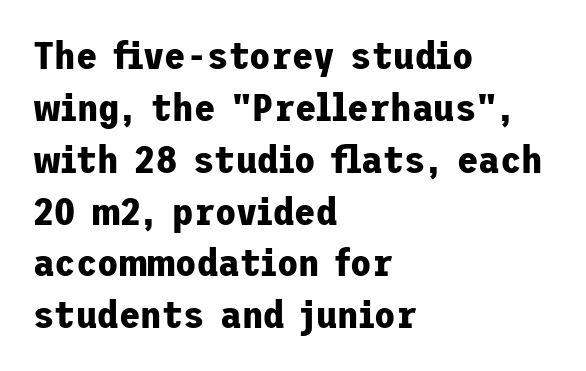
Bold? Absolutely — the strokes are thick and heavy. The lettering holds an erect, upright posture throughout. Any mark beneath the type? The region is blank. Alignment: flush left.
